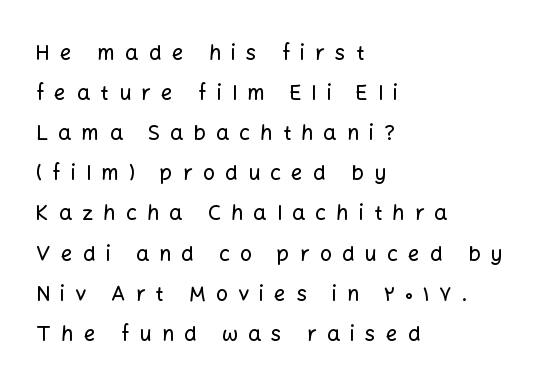
The image shows 21 px text type, upright; set left-aligned, loose line spacing (1.91x), unusually wide letter spacing (+0.48 em), not underlined.
